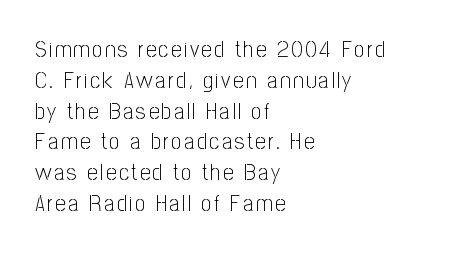
Glance below the letters and you will spot only blank space. The setting favours the left margin, as ordinary paragraphs usually do. Leading: standard. Ascenders rise straight up at ninety degrees. The characters are drawn with everyday or finer stroke widths.
